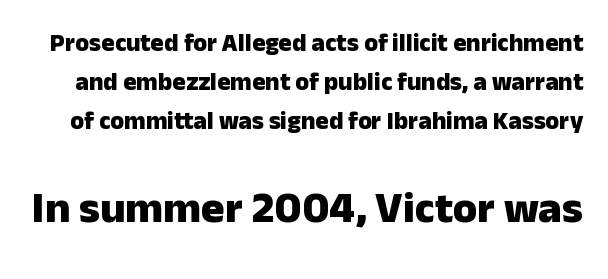
{"serif": "no", "italic": "no", "bold": "yes", "weight": "heavy", "width": "normal", "stroke_contrast": "low", "x_height": "medium", "monospaced": "no", "underline": "no", "line_spacing": "normal", "line_spacing_ratio": 1.56, "letter_spacing": "normal", "letter_spacing_em": 0.0, "larger_block": "second", "size_ratio": 1.76, "glyph_px": 44}
